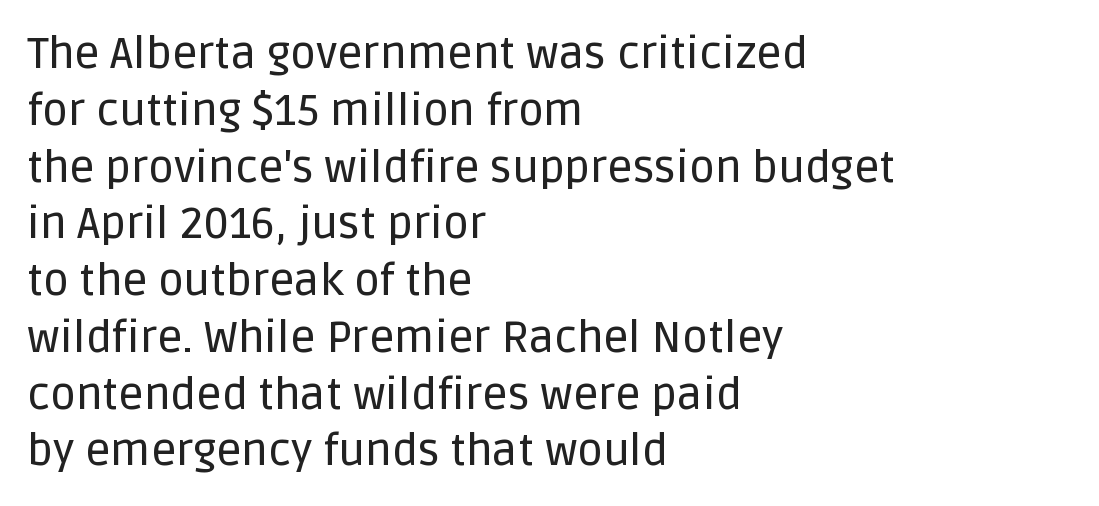
{"serif": "no", "italic": "no", "width": "normal", "stroke_contrast": "low", "x_height": "large", "monospaced": "no", "underline": "no", "align": "left", "line_spacing": "normal", "line_spacing_ratio": 1.29, "letter_spacing": "normal", "letter_spacing_em": 0.0, "glyph_px": 44}
